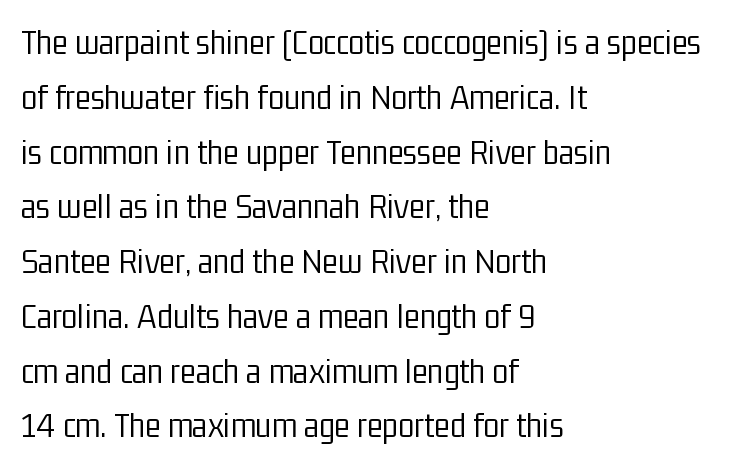
A typesetter would call this leading conventional body-copy spacing. Type style note: lacks serifs. Weight: in the light-to-regular range. The setting favours the left margin, as ordinary paragraphs usually do.
